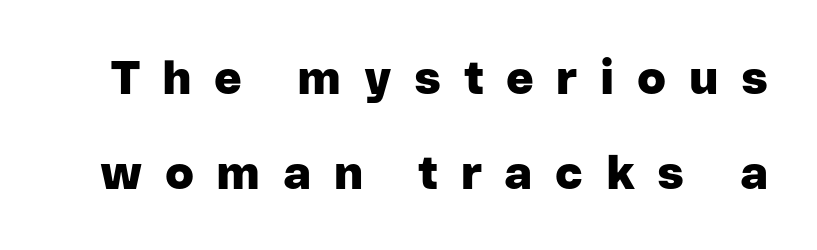
Q: Is the text bold? A: Yes.
Q: Is the text italic (slanted)? A: No, it is upright.
Q: Is the typeface a serif or a sans-serif typeface? A: Sans-serif.
Q: Is the text underlined? A: No.
Q: Is the spacing between letters normal or unusually wide? A: Unusually wide.
Q: Is the spacing between lines tight, normal or loose? A: Loose.
Q: Width (condensed, normal, or wide)? A: Normal.
Q: Stroke contrast? A: Low.
Q: x-height? A: Medium.
Q: Monospaced? A: No.
